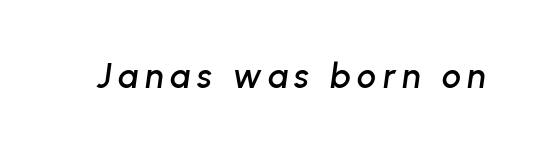
The image shows 34 px text type, italic (leaning right); set not underlined; low stroke contrast and a medium x-height.
